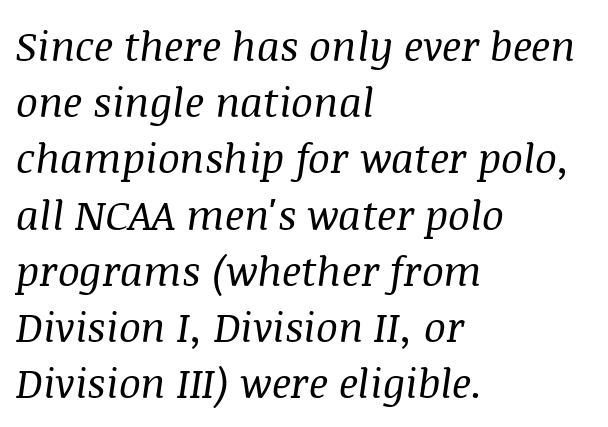
{"serif": "yes", "italic": "yes", "lean": "right", "slant_degrees": 8, "bold": "no", "weight": "regular", "width": "normal", "stroke_contrast": "medium", "x_height": "large", "monospaced": "no", "underline": "no", "align": "left", "line_spacing": "normal", "line_spacing_ratio": 1.37, "letter_spacing": "normal", "letter_spacing_em": 0.0, "glyph_px": 41}
